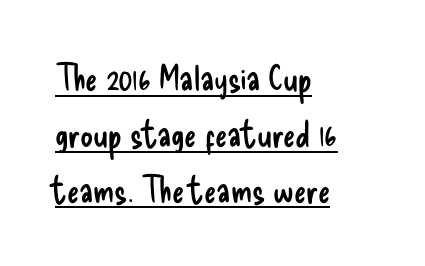
The letters advance in unequal steps, a hallmark of proportional type. Is the letter spacing exaggerated? No — it looks like the ordinary default. The typeface chosen for these lines omits serifs. The lines are quadded left. Has an underline been added? It has. Leading matches the norm, producing a regular column.
